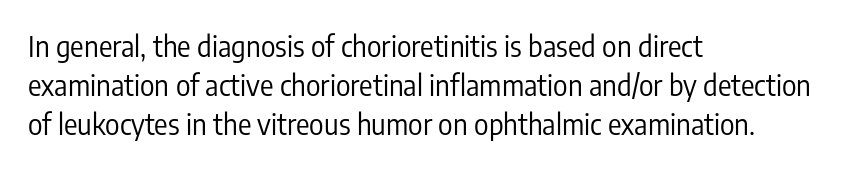
This rendering features lettering with no underline. The typeface chosen for these lines omits serifs. This sample is left-justified, so line endings fall wherever the words run out. Students, note that the glyphs here touch the page at normal intervals. Rendered with straight, roman letterforms. Vertically, the passage feels balanced, rows spaced as you'd expect.
